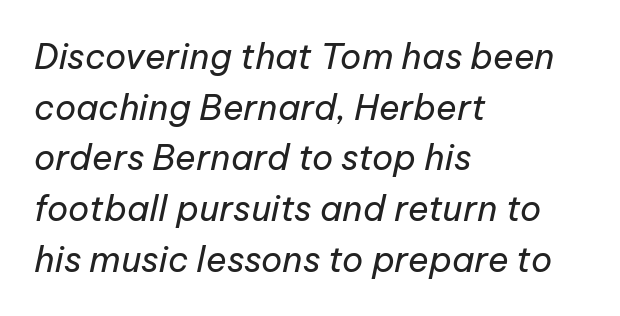
The image shows 35 px regular-weight type, italic (leaning right); set left-aligned, normal line spacing (1.45x), normal letter spacing, not underlined; low stroke contrast and a medium x-height.
